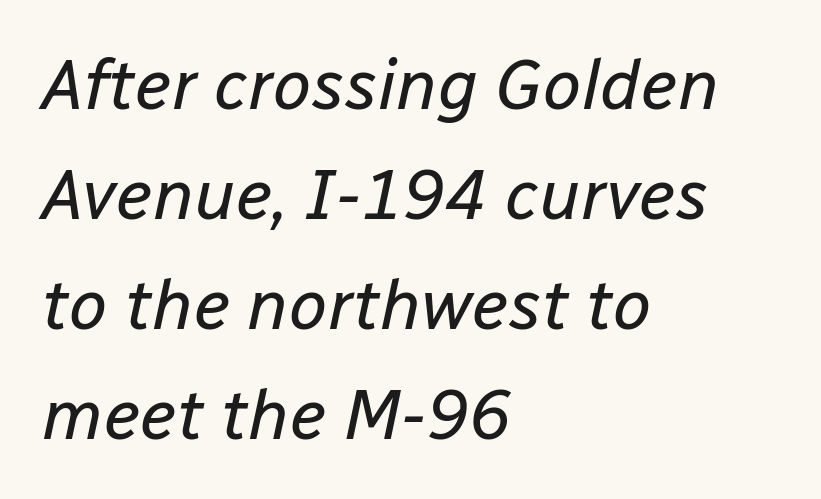
Q: Is the text bold? A: No.
Q: Is the text italic (slanted)? A: Yes, it leans right by about 12 degrees.
Q: Is the text underlined? A: No.
Q: How is the paragraph aligned? A: Left-aligned.
Q: Is the spacing between letters normal or unusually wide? A: Normal.
Q: Is the spacing between lines tight, normal or loose? A: Normal.
Q: Width (condensed, normal, or wide)? A: Normal.
Q: Stroke contrast? A: Low.
Q: x-height? A: Medium.
Q: Monospaced? A: No.
